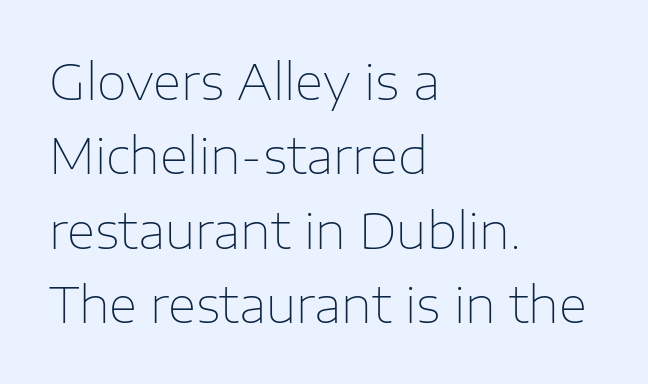
{"serif": "no", "italic": "no", "bold": "no", "weight": "thin", "width": "normal", "stroke_contrast": "low", "x_height": "medium", "monospaced": "no", "underline": "no", "align": "left", "line_spacing": "normal", "line_spacing_ratio": 1.52, "letter_spacing": "normal", "letter_spacing_em": 0.0, "glyph_px": 49}
